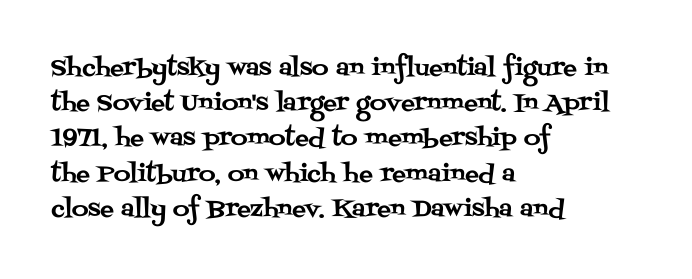
Q: Is the text italic (slanted)? A: No, it is upright.
Q: Is the text underlined? A: No.
Q: How is the paragraph aligned? A: Left-aligned.
Q: Is the spacing between letters normal or unusually wide? A: Normal.
Q: Is the spacing between lines tight, normal or loose? A: Normal.
